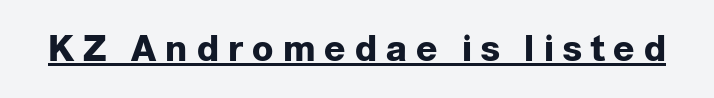
{"serif": "no", "italic": "no", "bold": "yes", "weight": "heavy", "width": "normal", "stroke_contrast": "low", "x_height": "medium", "monospaced": "no", "underline": "yes", "letter_spacing": "wide", "letter_spacing_em": 0.26, "glyph_px": 35}
